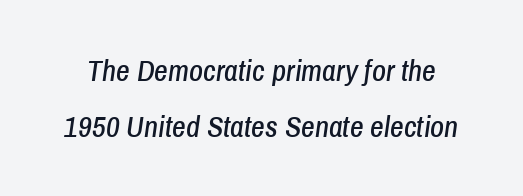
The horizontal fit of the characters is conventional and even. The typography opts for an oblique posture over an upright one. Varying glyph widths throughout — classic text-font behaviour. This rendering features lettering with no underline.
